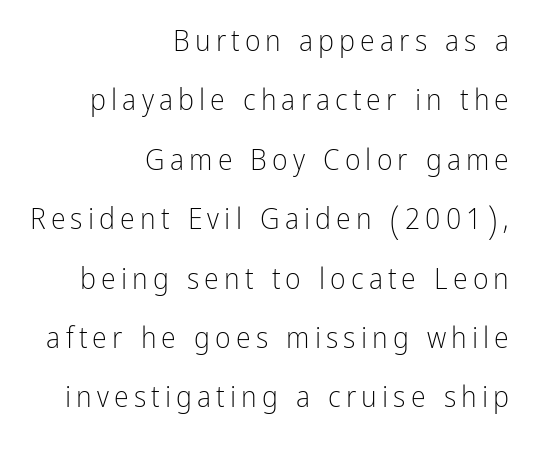
Designer's note — italics off, roman on. Rule under the text: the space is simply empty. Typographically, this falls in the sans-serif category. On a weight scale, this lands at 450 or below. The passage is arranged like a letterhead date or caption credit — flush right.
